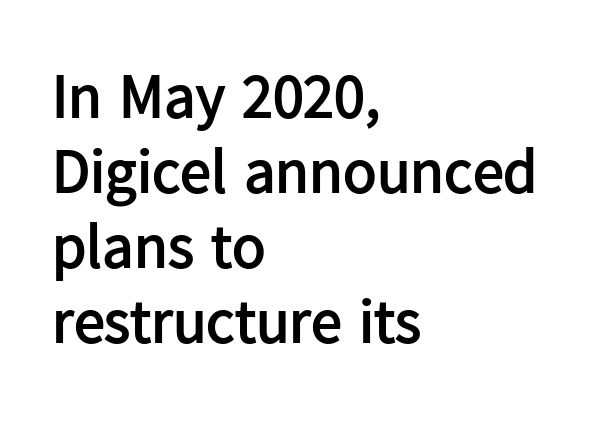
Q: Is the text bold? A: Yes.
Q: Is the text italic (slanted)? A: No, it is upright.
Q: Is the typeface a serif or a sans-serif typeface? A: Sans-serif.
Q: Is the text underlined? A: No.
Q: How is the paragraph aligned? A: Left-aligned.
Q: Is the spacing between letters normal or unusually wide? A: Normal.
Q: Width (condensed, normal, or wide)? A: Normal.
Q: Stroke contrast? A: Low.
Q: x-height? A: Medium.
Q: Monospaced? A: No.
